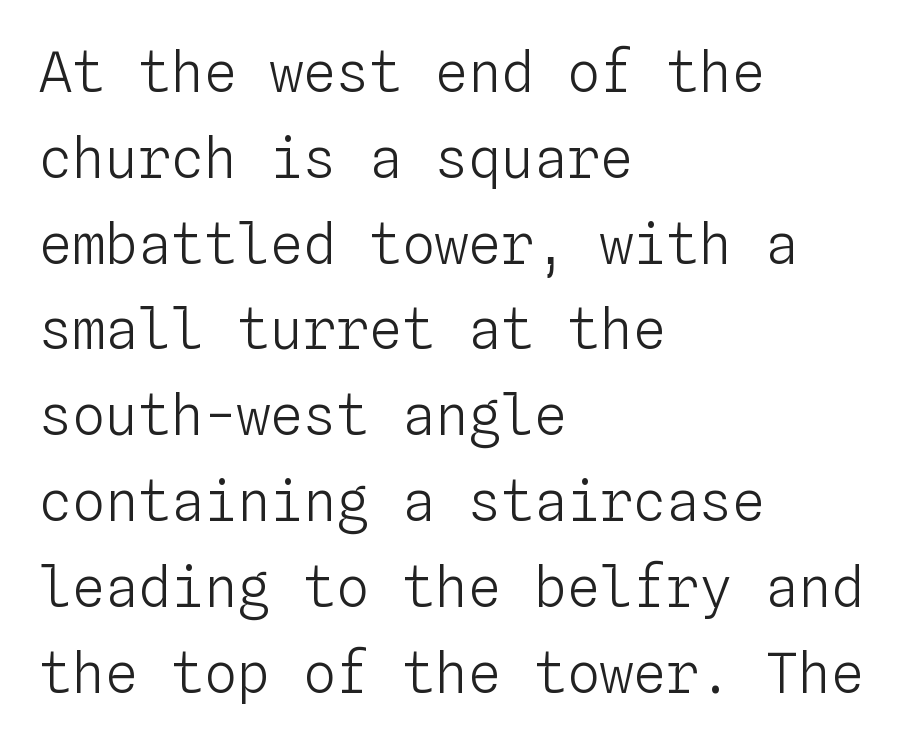
{"italic": "no", "bold": "no", "weight": "light", "width": "normal", "stroke_contrast": "low", "x_height": "medium", "monospaced": "yes", "underline": "no", "align": "left", "line_spacing": "normal", "line_spacing_ratio": 1.56, "letter_spacing": "normal", "letter_spacing_em": 0.0, "glyph_px": 55}
